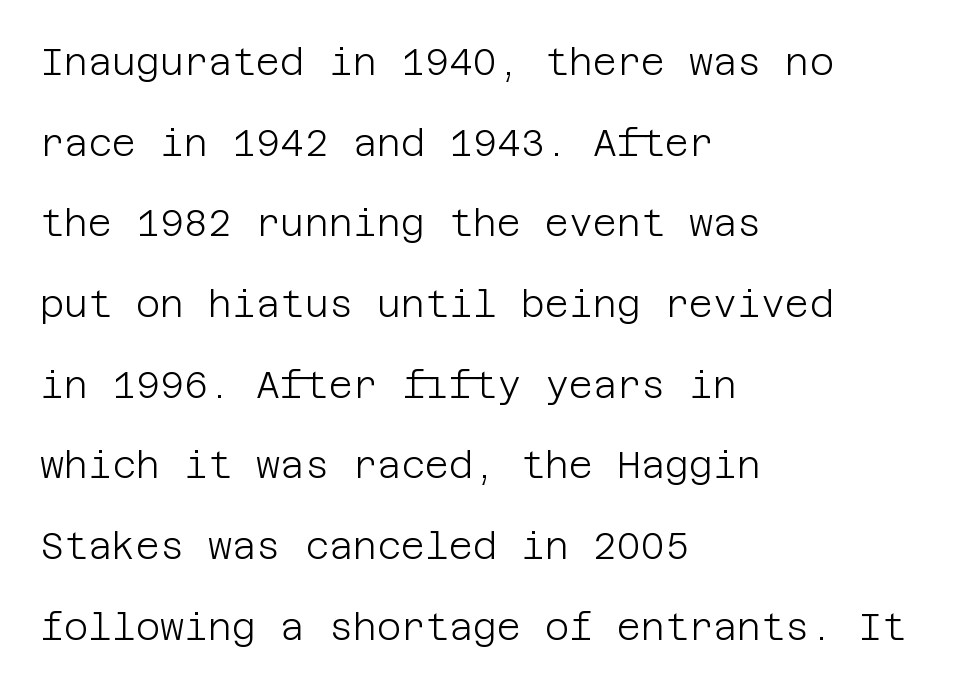
Q: Is the text bold? A: No.
Q: Is the text italic (slanted)? A: No, it is upright.
Q: Is the typeface a serif or a sans-serif typeface? A: Sans-serif.
Q: Is the text underlined? A: No.
Q: How is the paragraph aligned? A: Left-aligned.
Q: Is the spacing between letters normal or unusually wide? A: Normal.
Q: Is the spacing between lines tight, normal or loose? A: Loose.
Q: Width (condensed, normal, or wide)? A: Normal.
Q: Stroke contrast? A: Low.
Q: x-height? A: Large.
